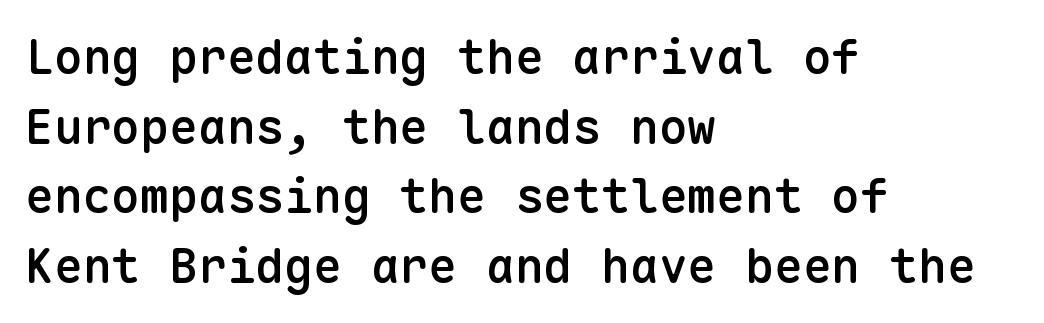
The letters stand upright; this is a roman face. The face used here is rendered with its standard letterfit. Set as a demibold, roughly 600 on the weight scale. The designer left line spacing at the default.
